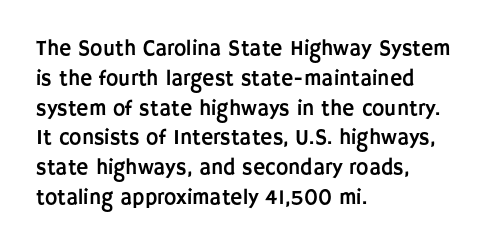
Which margin do the lines hug? The left one — the right edge is uneven. The letters stand upright; this is a roman face. Any mark beneath the type? The region is blank. The space between consecutive lines is moderate. No extra tracking has been applied to these lines.
